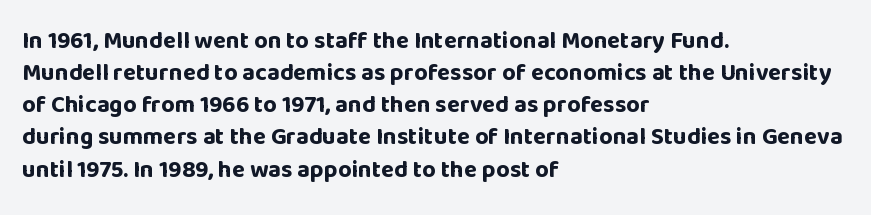
Q: Is the text bold? A: Yes.
Q: Is the text italic (slanted)? A: No, it is upright.
Q: Is the text underlined? A: No.
Q: How is the paragraph aligned? A: Left-aligned.
Q: Is the spacing between letters normal or unusually wide? A: Normal.
Q: Is the spacing between lines tight, normal or loose? A: Normal.
